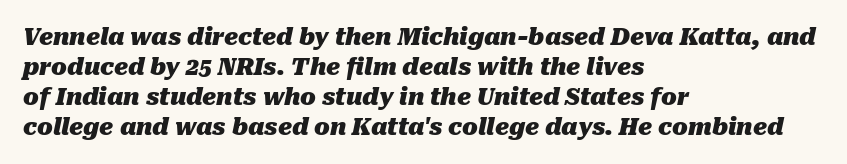
A typesetter would call this leading conventional body-copy spacing. In terms of letterspacing, this is plain default setting. The passage shown is emphatically bold. Descender tails drop into unmarked territory. It's the slanting kind of type. One-word summary of the alignment: left.
